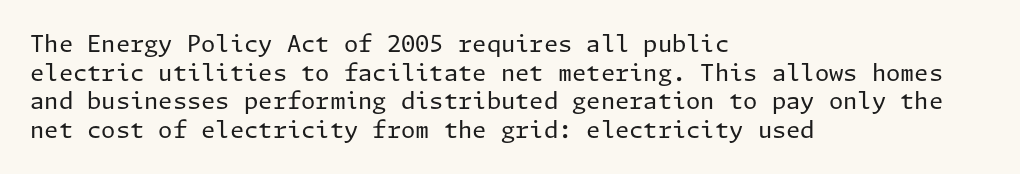
The image shows 23 px text type, upright; set left-aligned, normal line spacing (1.25x), normal letter spacing, not underlined.
